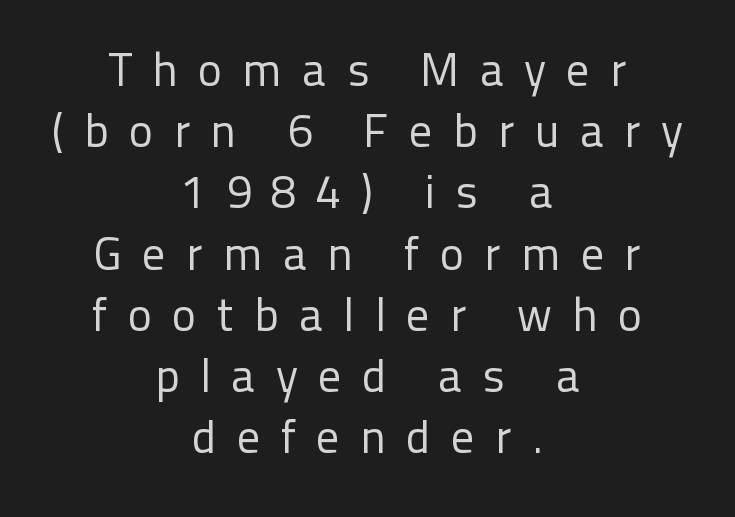
{"serif": "no", "italic": "no", "bold": "no", "weight": "regular", "width": "normal", "stroke_contrast": "low", "x_height": "medium", "monospaced": "no", "underline": "no", "align": "center", "line_spacing": "normal", "line_spacing_ratio": 1.33, "letter_spacing": "wide", "letter_spacing_em": 0.44, "glyph_px": 46}
